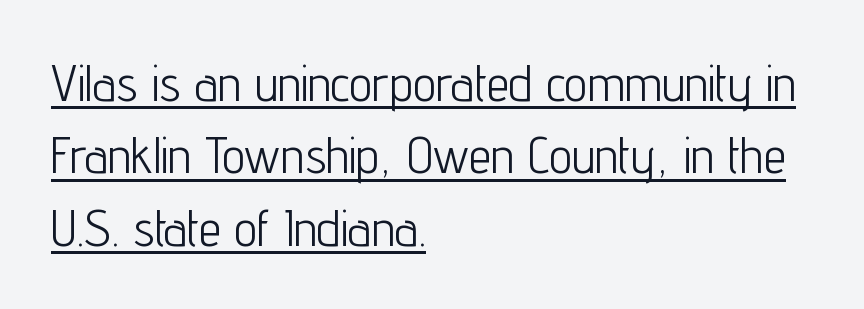
{"serif": "no", "italic": "no", "bold": "no", "weight": "light", "width": "condensed", "stroke_contrast": "low", "x_height": "medium", "monospaced": "no", "underline": "yes", "align": "left", "line_spacing": "normal", "line_spacing_ratio": 1.42, "letter_spacing": "normal", "letter_spacing_em": 0.0, "glyph_px": 51}
